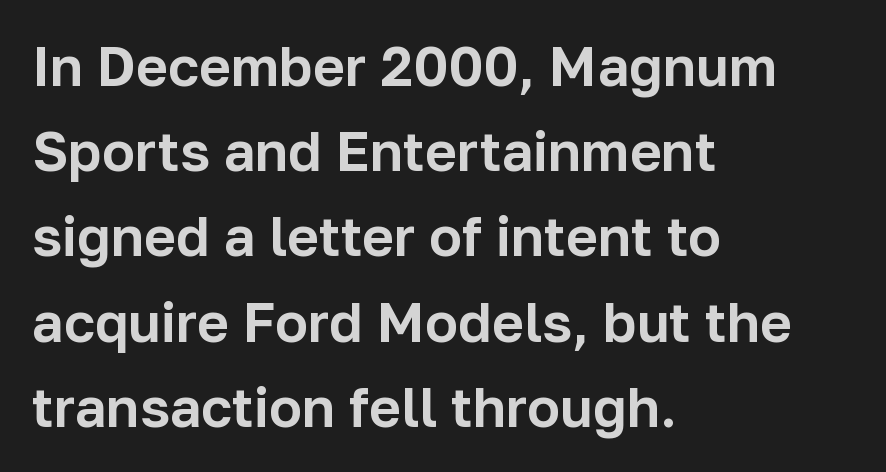
Q: Is the text italic (slanted)? A: No, it is upright.
Q: Is the typeface a serif or a sans-serif typeface? A: Sans-serif.
Q: Is the text underlined? A: No.
Q: How is the paragraph aligned? A: Left-aligned.
Q: Is the spacing between letters normal or unusually wide? A: Normal.
Q: Is the spacing between lines tight, normal or loose? A: Normal.
Q: Width (condensed, normal, or wide)? A: Normal.
Q: Stroke contrast? A: Low.
Q: x-height? A: Medium.
Q: Monospaced? A: No.
